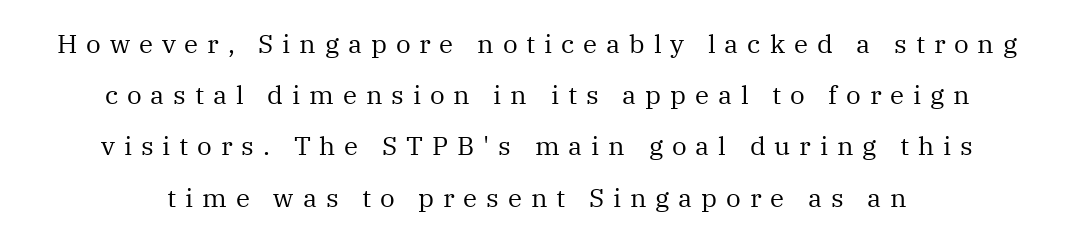
{"italic": "no", "bold": "no", "underline": "no", "align": "center", "line_spacing": "loose", "line_spacing_ratio": 1.97, "letter_spacing": "wide", "letter_spacing_em": 0.34, "glyph_px": 26}
